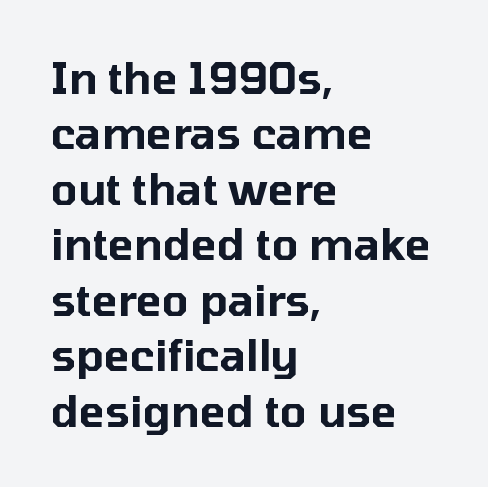
The image shows 43 px sans-serif type, upright; set left-aligned, normal line spacing (1.29x), normal letter spacing, not underlined; low stroke contrast and a medium x-height.
